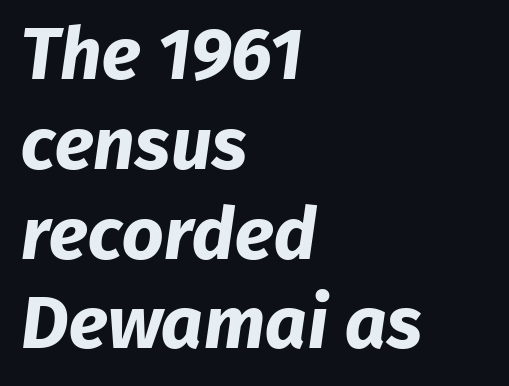
Q: Is the text bold? A: Yes.
Q: Is the typeface a serif or a sans-serif typeface? A: Sans-serif.
Q: Is the text underlined? A: No.
Q: How is the paragraph aligned? A: Left-aligned.
Q: Is the spacing between letters normal or unusually wide? A: Normal.
Q: Width (condensed, normal, or wide)? A: Normal.
Q: Stroke contrast? A: Low.
Q: x-height? A: Medium.
Q: Monospaced? A: No.
